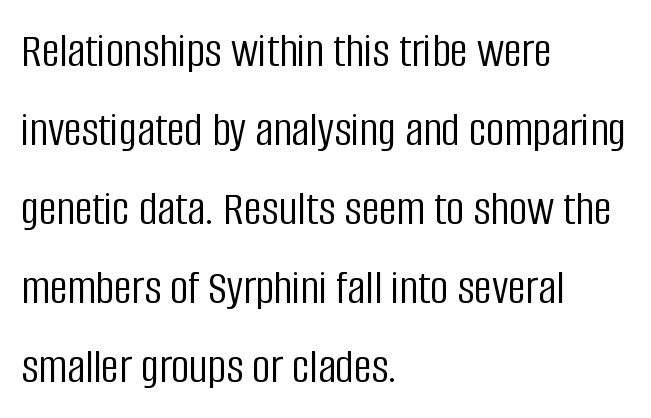
Caption: face not bold, strokes unweighted. Has an underline been added? It has not. Looks like regular typesetting: each glyph gets only the width it needs. The font's upright variant was chosen for this text. This is sans-serif lettering, the kind often seen on screens and signage.
